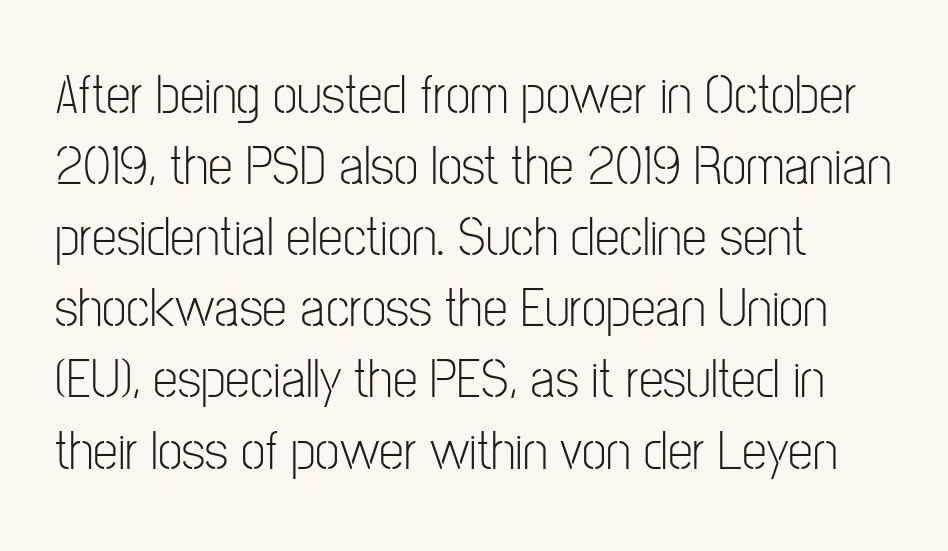
The line texture is even and compact thanks to regular tracking. Line beginnings align vertically; line endings do not. The typesetting does not lean heavy: it is not bold. The rows are spaced the way most documents space them.
